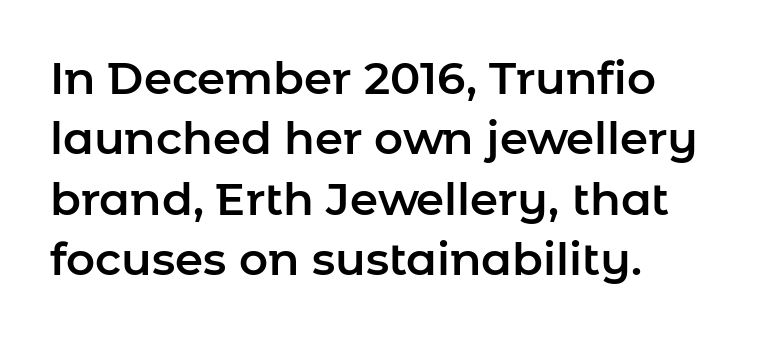
{"serif": "no", "italic": "no", "width": "normal", "stroke_contrast": "low", "x_height": "medium", "monospaced": "no", "underline": "no", "align": "left", "line_spacing": "normal", "line_spacing_ratio": 1.34, "letter_spacing": "normal", "letter_spacing_em": 0.0, "glyph_px": 45}
